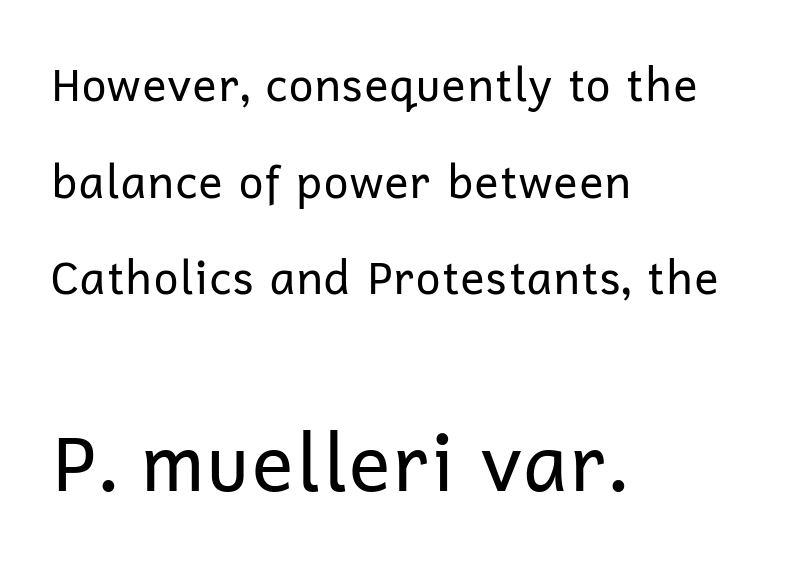
The image shows 78 px regular-weight sans-serif type, upright; set left-aligned, loose line spacing (2.15x), normal letter spacing, not underlined; the second (bottom) block is 1.73x larger; low stroke contrast and a medium x-height.
